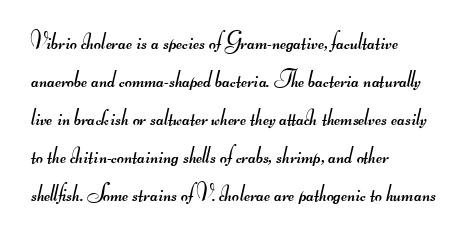
The font is comparable to plain body text, perhaps lighter. The baseline area is clear. This rendering uses left alignment, leaving the right contour irregular. Does the leading feel generous? No, just average. Standard letterfit; no display-style spreading of the glyphs.
